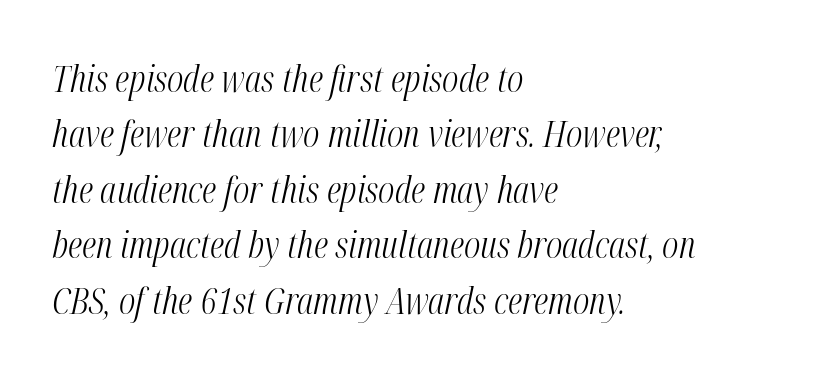
The image shows 37 px light, condensed type, italic (leaning right); set left-aligned, normal line spacing (1.5x), normal letter spacing, not underlined; medium stroke contrast and a medium x-height.
